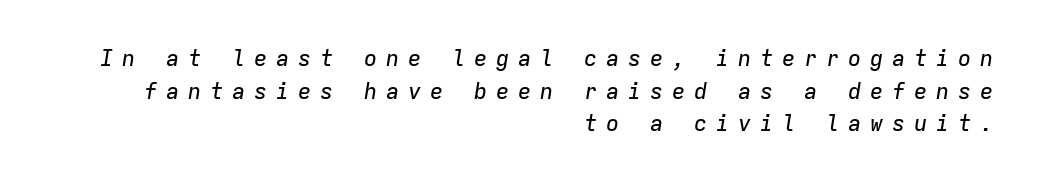
The tracking reads as deliberately expanded to a designer's eye. Designer's note — italics engaged. A typesetter would call this leading conventional body-copy spacing. The ragged edge is on the left, which tells us the setting is flush right. Descender tails drop into unmarked territory.
